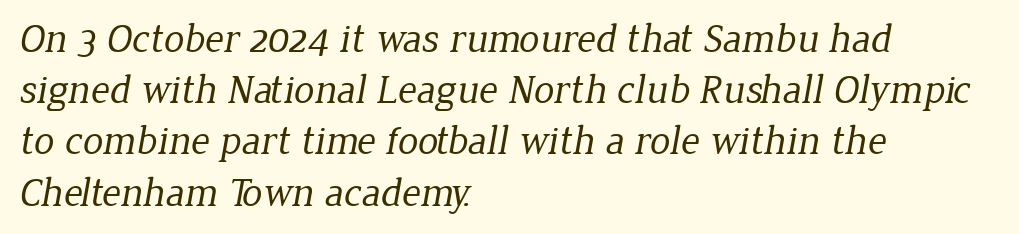
The image shows 41 px regular-weight serif type; set left-aligned, normal line spacing (1.25x), normal letter spacing, not underlined; low stroke contrast and a medium x-height.
